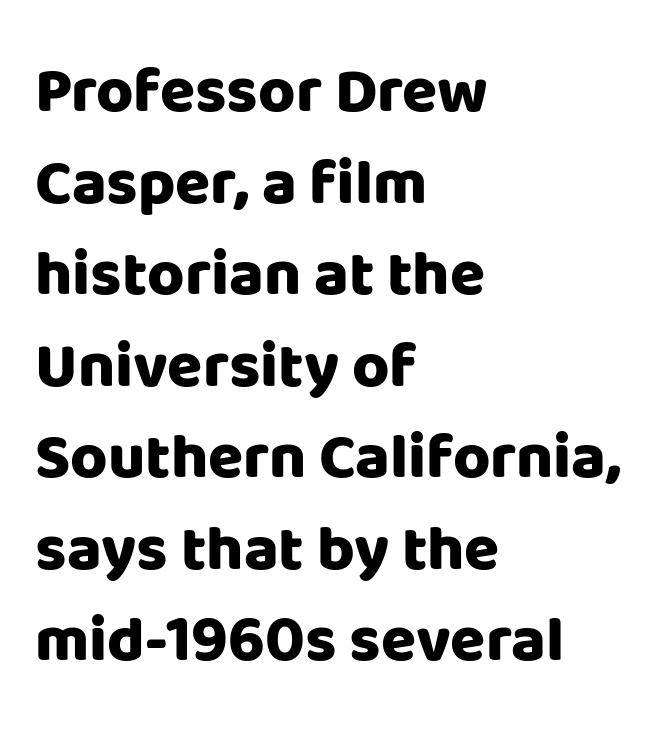
{"serif": "no", "italic": "no", "bold": "yes", "weight": "heavy", "width": "normal", "stroke_contrast": "low", "x_height": "large", "monospaced": "no", "underline": "no", "align": "left", "line_spacing": "normal", "line_spacing_ratio": 1.43, "letter_spacing": "normal", "letter_spacing_em": 0.0, "glyph_px": 64}
